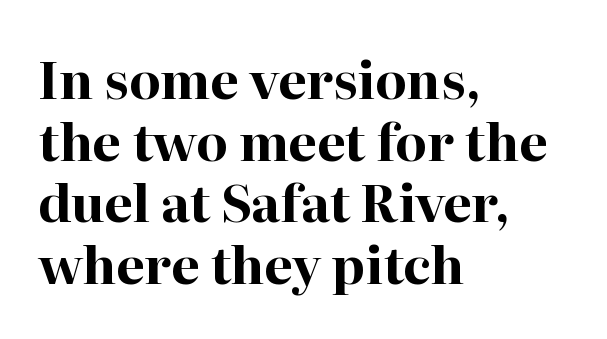
The image shows 51 px bold serif type, upright; set left-aligned, line spacing 1.21x, normal letter spacing, not underlined; high stroke contrast and a medium x-height.
